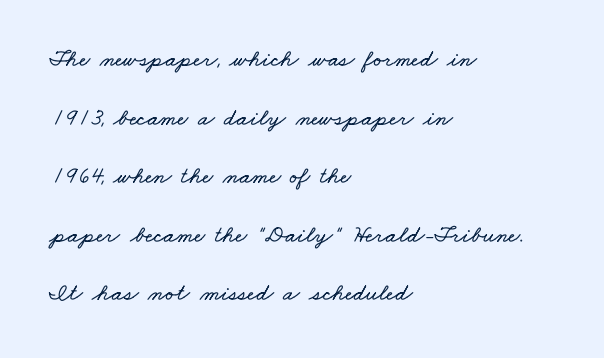
Each new line begins a long way beneath the previous one. Descenders hang freely into open space. Caption: standard tracking, unaltered. The text block is weighted toward the left margin, trailing off unevenly rightward.
